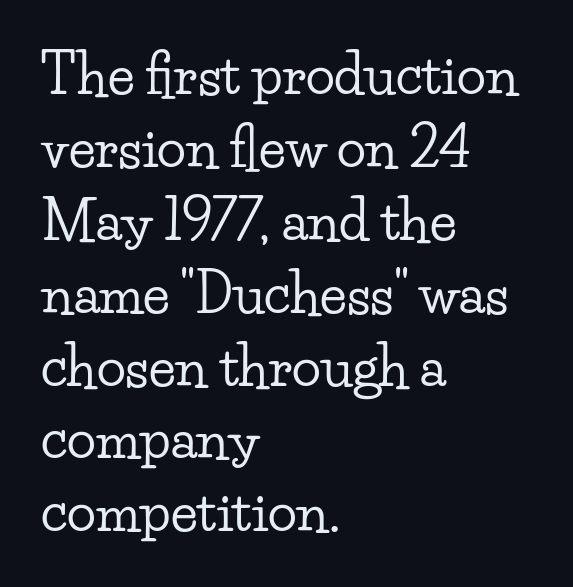
Style check: upright. A classic flush-left, rag-right setting is used for this passage. These lines are rendered in a variable-pitch font. Note: serifs present on the glyphs. Underlining? Definitely not there.
